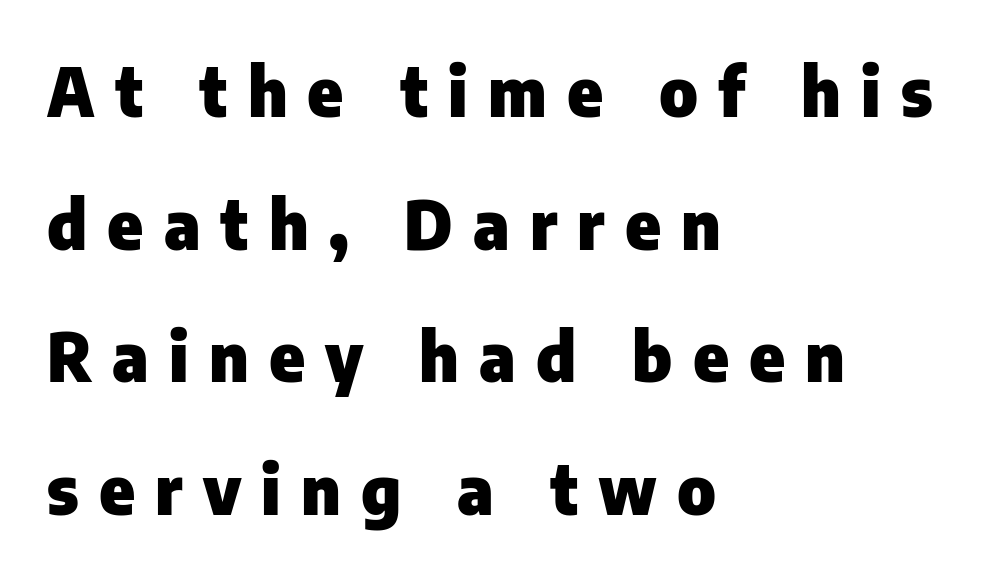
Leading: increased. This rendering widens character spacing well past its baseline value. The zone under the glyphs is completely vacant. Regarding serifs, this sample does without them. Varying glyph widths throughout — classic text-font behaviour.
